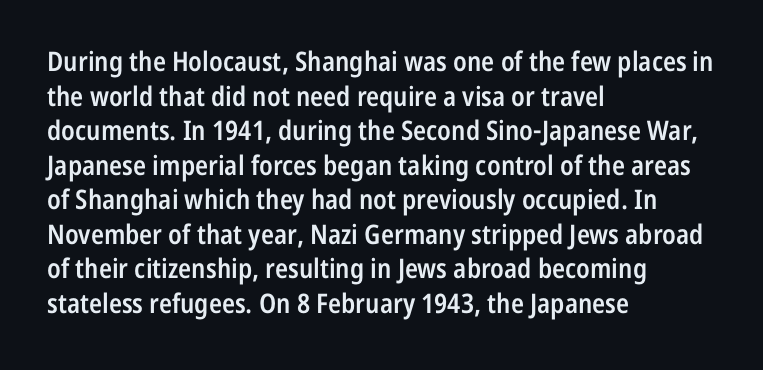
Set as a demibold, roughly 600 on the weight scale. The rendering anchors every line to the left-hand side. Tracking here is standard; glyphs follow each other at the usual distance. In terms of posture, this sample is upright. Each row of text sits above clean, open space.
